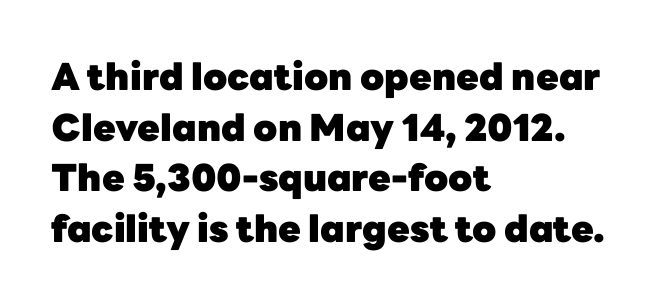
Quick note: interline space is typical. The line texture is even and compact thanks to regular tracking. Notice how the stems are strictly vertical — no italics here. These lines carry a lot of weight — the face is fully bold. Alignment: flush left.
